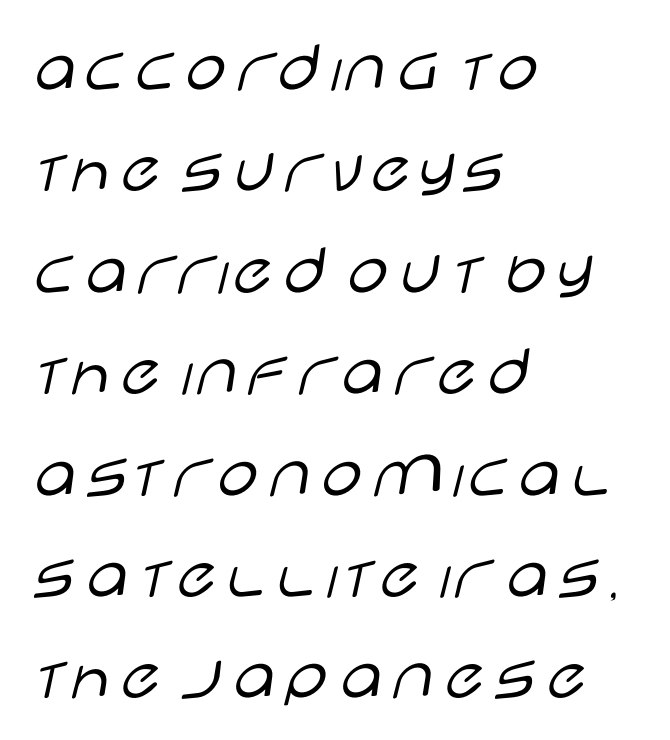
{"serif": "no", "bold": "no", "weight": "light", "width": "wide", "stroke_contrast": "low", "x_height": "large", "monospaced": "no", "underline": "no", "align": "left", "line_spacing": "normal", "line_spacing_ratio": 1.37, "letter_spacing": "normal", "letter_spacing_em": 0.0, "glyph_px": 74}
